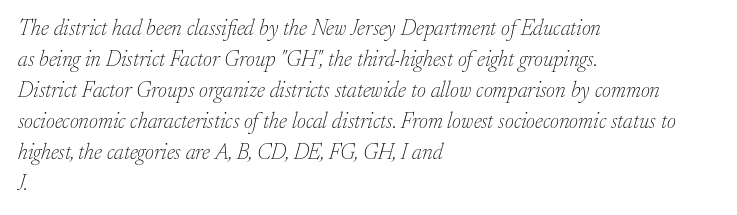
The gaps between neighbouring characters are ordinary and unremarkable. The strokes carry an ordinary text weight at most. Teacher's note: observe the even left margin — that is flush-left alignment. Quick note: underline off. Compared with typical paragraphs, the rows here are spaced about the same.
